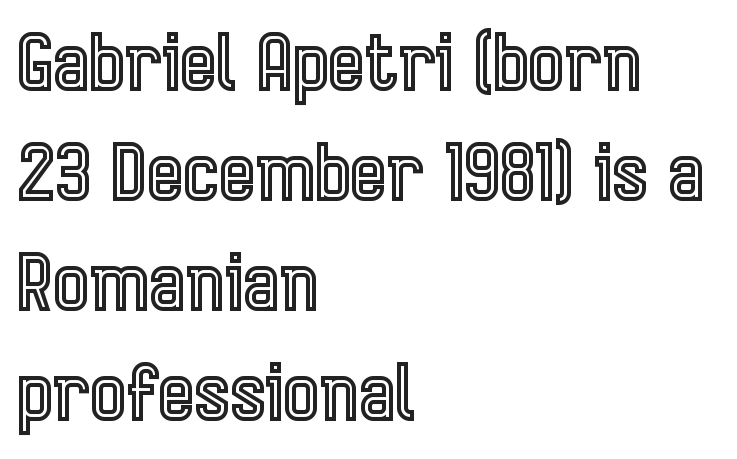
The image shows 77 px condensed type, upright; set left-aligned, normal line spacing (1.43x), normal letter spacing, not underlined; a medium x-height.
